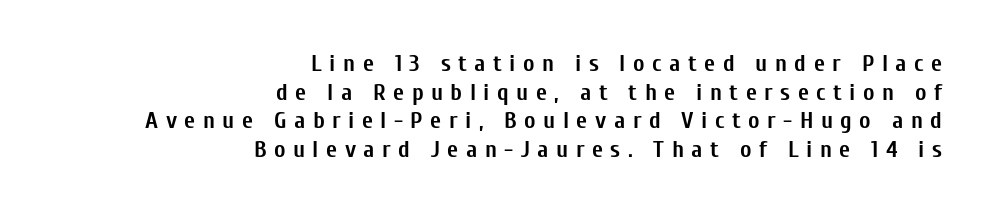
The image shows 24 px bold type, upright; set right-aligned, line spacing 1.19x, unusually wide letter spacing (+0.31 em), not underlined.
